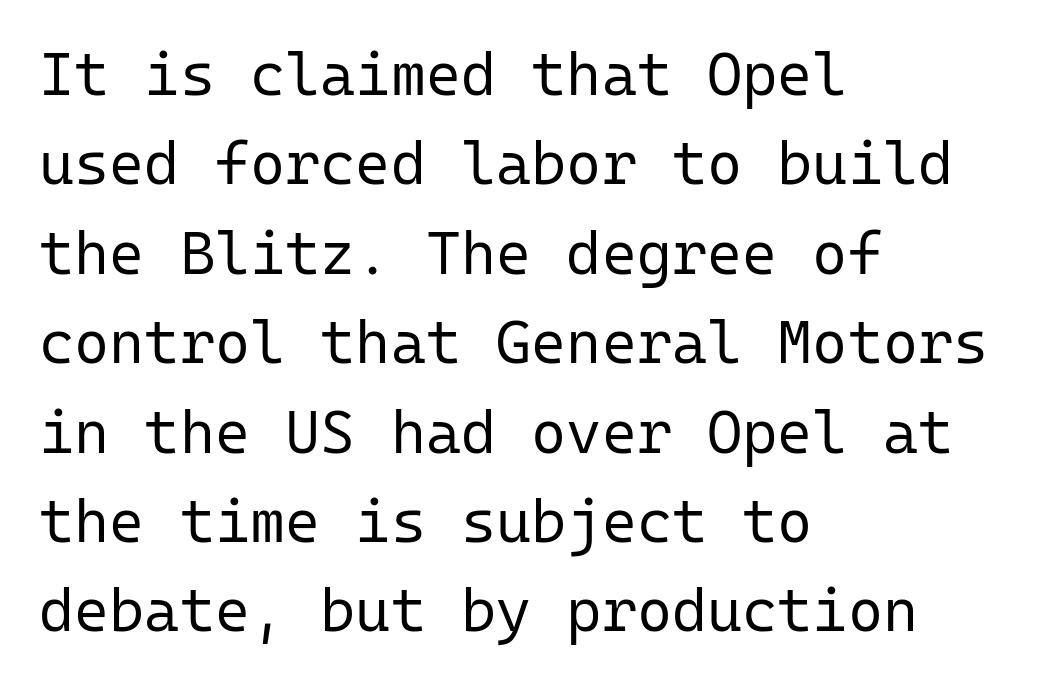
The vertical gap from one line to the next is medium. Every character sits straight up, as roman type does. The string is rendered with underlining switched off. A light-to-regular cut is what we see here. Here the designer chose a console-style face with uniform glyph widths.
